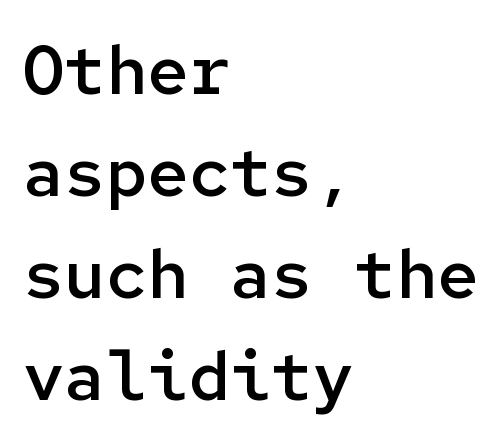
The image shows 69 px semibold sans-serif type, upright, monospaced; set left-aligned, normal line spacing (1.48x), normal letter spacing, not underlined; low stroke contrast and a medium x-height.
